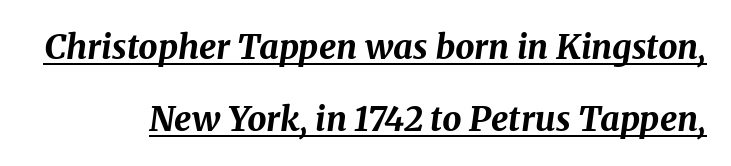
Q: Is the text bold? A: Yes.
Q: Is the text italic (slanted)? A: Yes, it leans right by about 8 degrees.
Q: Is the text underlined? A: Yes.
Q: Is the spacing between letters normal or unusually wide? A: Normal.
Q: Is the spacing between lines tight, normal or loose? A: Loose.
Q: Width (condensed, normal, or wide)? A: Normal.
Q: Stroke contrast? A: Medium.
Q: x-height? A: Medium.
Q: Monospaced? A: No.
